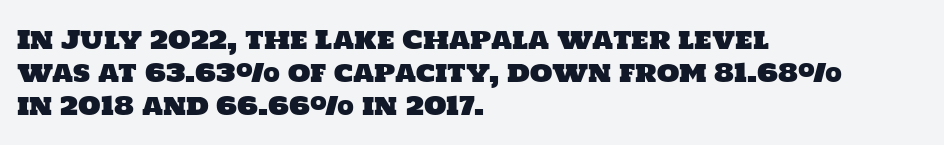
The image shows 26 px text type; set left-aligned, normal line spacing (1.27x), normal letter spacing, not underlined.
